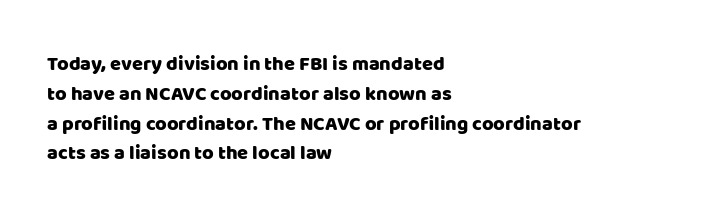
{"italic": "no", "underline": "no", "align": "left", "line_spacing": "normal", "line_spacing_ratio": 1.49, "letter_spacing": "normal", "letter_spacing_em": 0.0, "glyph_px": 20}
